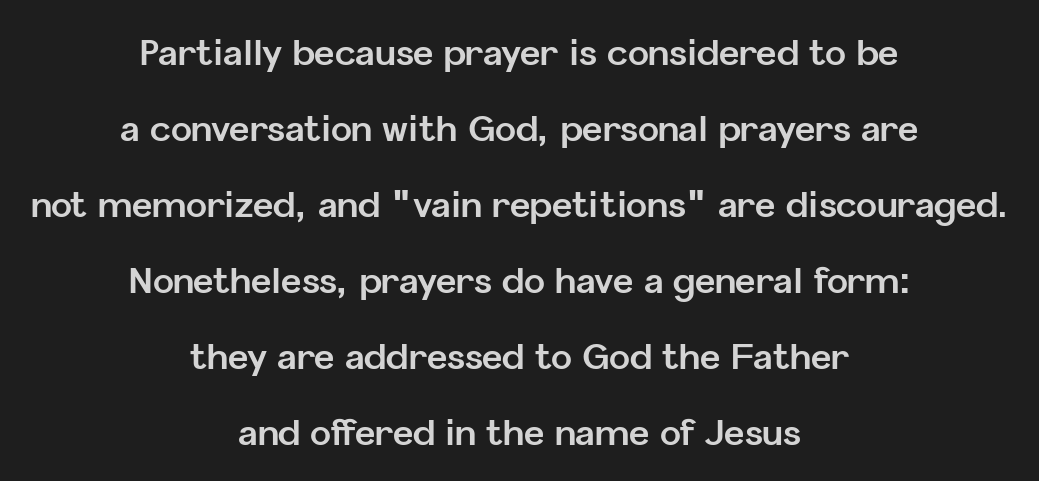
{"serif": "no", "italic": "no", "bold": "yes", "weight": "bold", "width": "normal", "stroke_contrast": "low", "x_height": "medium", "monospaced": "no", "underline": "no", "align": "center", "line_spacing": "loose", "line_spacing_ratio": 2.17, "letter_spacing": "normal", "letter_spacing_em": 0.0, "glyph_px": 35}
